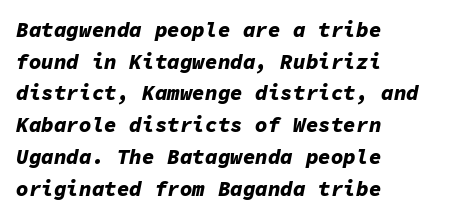
If you drew a ruler down the left edge, every line would touch it. Check under the words: just untouched page. A normal amount of white space separates one row of letters from the next. On the weight axis this lands at bold, roughly 700.
